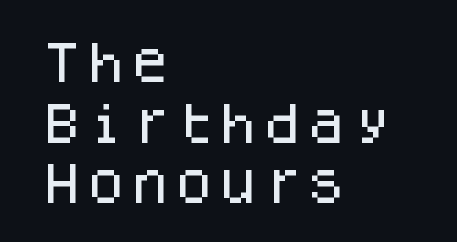
Q: Is the text italic (slanted)? A: No, it is upright.
Q: Is the typeface a serif or a sans-serif typeface? A: Sans-serif.
Q: Is the text underlined? A: No.
Q: How is the paragraph aligned? A: Left-aligned.
Q: Is the spacing between letters normal or unusually wide? A: Normal.
Q: Is the spacing between lines tight, normal or loose? A: Normal.
Q: Width (condensed, normal, or wide)? A: Normal.
Q: Stroke contrast? A: Low.
Q: x-height? A: Large.
Q: Monospaced? A: Yes.
